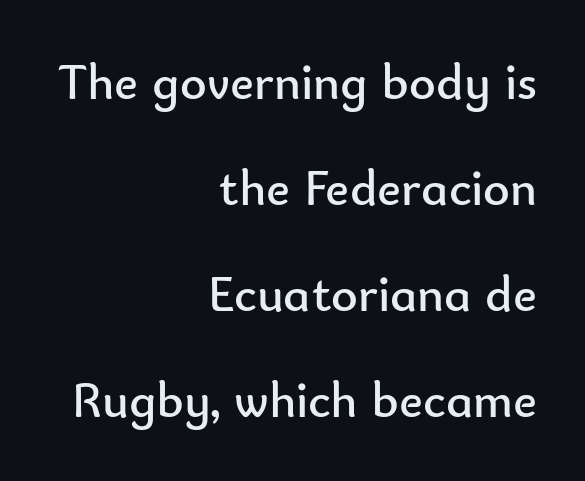
{"serif": "no", "italic": "no", "bold": "no", "weight": "regular", "width": "normal", "stroke_contrast": "low", "x_height": "small", "monospaced": "no", "underline": "no", "align": "right", "line_spacing": "loose", "line_spacing_ratio": 2.08, "letter_spacing": "normal", "letter_spacing_em": 0.0, "glyph_px": 51}
